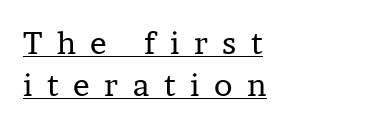
The image shows 31 px regular-weight serif type, upright; set left-aligned, normal line spacing (1.34x), unusually wide letter spacing (+0.47 em), underlined; low stroke contrast and a medium x-height.
